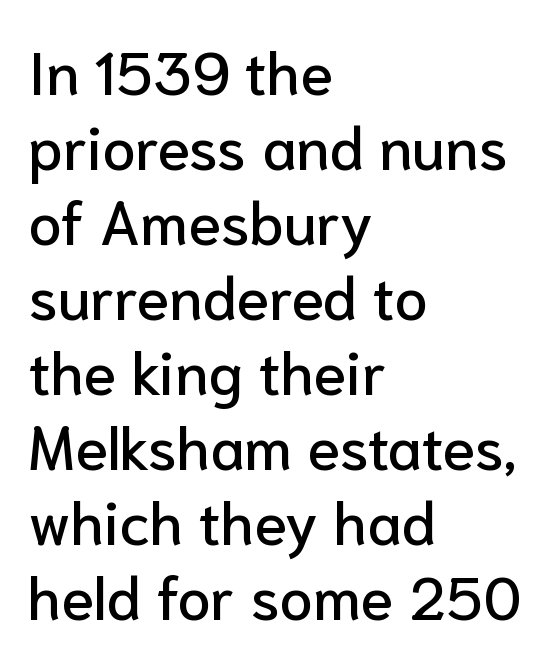
The image shows 60 px sans-serif type, upright; set left-aligned, normal line spacing (1.25x), normal letter spacing, not underlined; low stroke contrast and a medium x-height.
